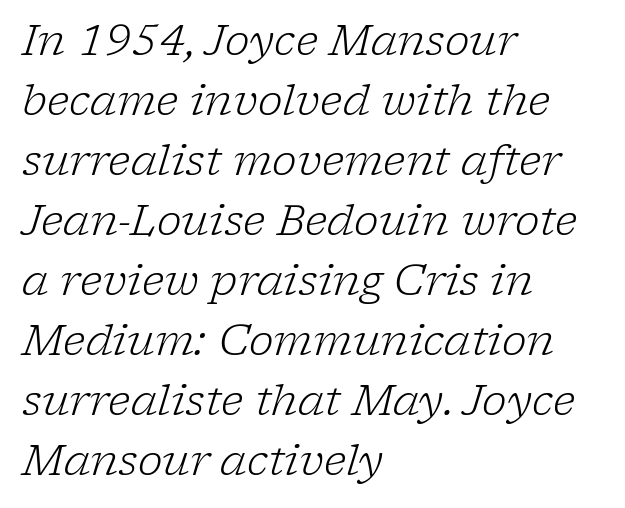
{"serif": "yes", "italic": "yes", "lean": "right", "slant_degrees": 17, "bold": "no", "weight": "light", "width": "normal", "stroke_contrast": "low", "x_height": "medium", "monospaced": "no", "underline": "no", "align": "left", "line_spacing": "normal", "line_spacing_ratio": 1.43, "letter_spacing": "normal", "letter_spacing_em": 0.0, "glyph_px": 42}
